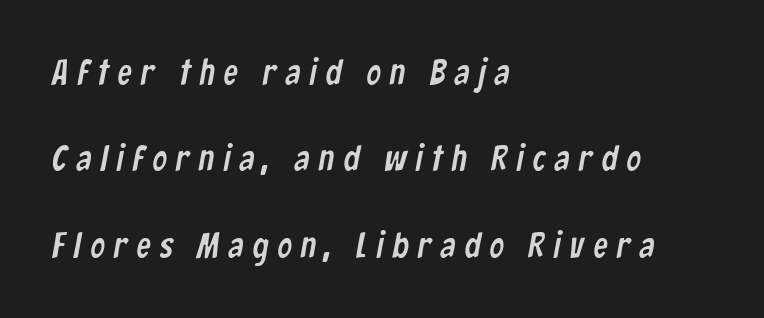
The image shows 36 px condensed sans-serif type; set left-aligned, loose line spacing (2.4x), unusually wide letter spacing (+0.25 em), not underlined; low stroke contrast and a medium x-height.
